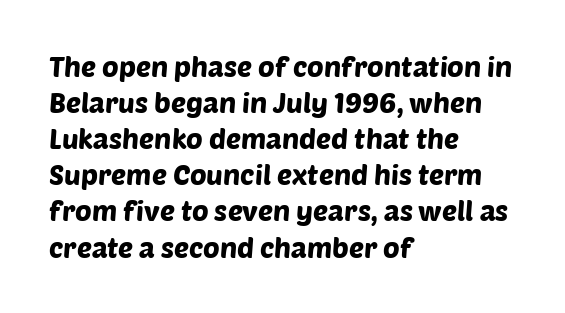
{"serif": "no", "width": "normal", "stroke_contrast": "low", "x_height": "large", "monospaced": "no", "underline": "no", "align": "left", "line_spacing": "normal", "line_spacing_ratio": 1.29, "letter_spacing": "normal", "letter_spacing_em": 0.0, "glyph_px": 28}
